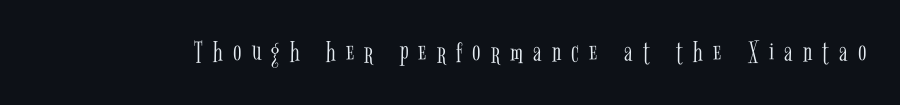
{"serif": "yes", "italic": "no", "bold": "no", "weight": "light", "width": "condensed", "stroke_contrast": "low", "x_height": "medium", "monospaced": "no", "underline": "no", "letter_spacing": "wide", "letter_spacing_em": 0.33, "glyph_px": 31}
